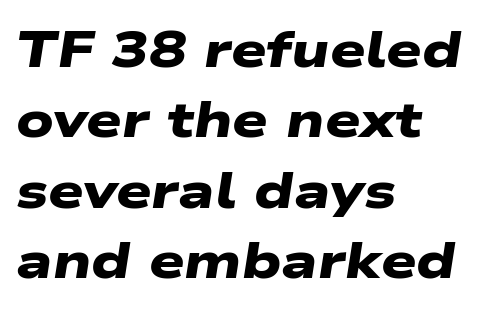
{"serif": "no", "bold": "yes", "weight": "heavy", "width": "wide", "stroke_contrast": "low", "x_height": "medium", "monospaced": "no", "underline": "no", "align": "left", "line_spacing": "normal", "line_spacing_ratio": 1.41, "letter_spacing": "normal", "letter_spacing_em": 0.0, "glyph_px": 50}
